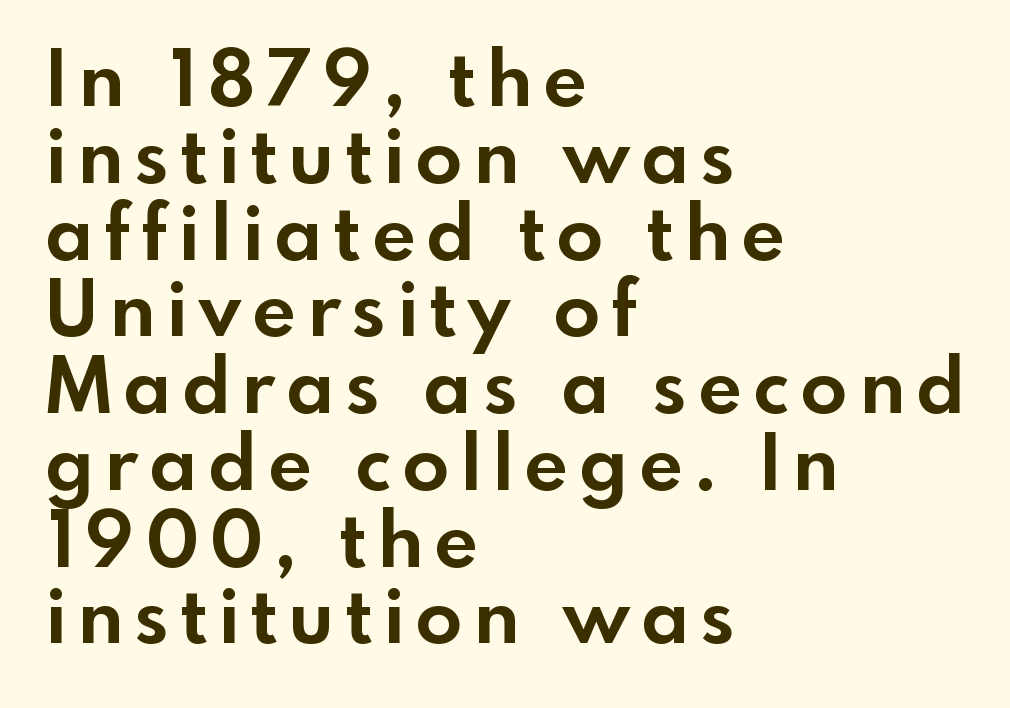
{"serif": "no", "italic": "no", "bold": "yes", "weight": "bold", "width": "normal", "x_height": "small", "monospaced": "no", "underline": "no", "align": "left", "line_spacing": "tight", "line_spacing_ratio": 1.01, "glyph_px": 76}
